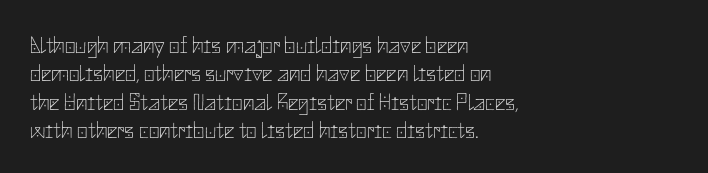
Nobody touched the tracking dial on this one. Visually the block forms a straight wall on the left and a jagged coastline on the right. Posture: upright roman. Beneath every word, the page is bare.
